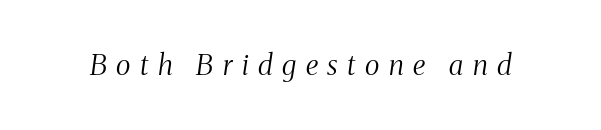
The image shows 28 px light, condensed serif type, italic (leaning right); set unusually wide letter spacing (+0.34 em), not underlined; medium stroke contrast and a medium x-height.
